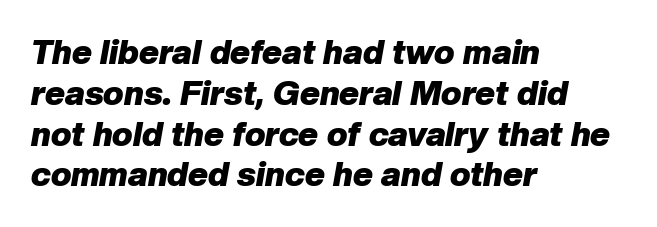
The rendering anchors every line to the left-hand side. Underlining? Definitely not there. You could not count columns in this text — the font is proportionally spaced. It's the slanting kind of type.
